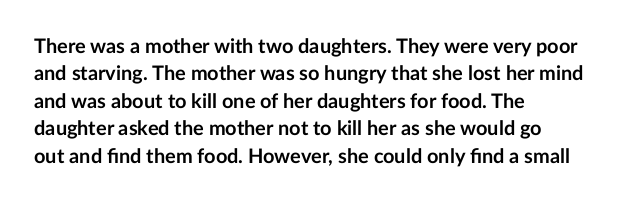
Q: Is the text bold? A: Yes.
Q: Is the text italic (slanted)? A: No, it is upright.
Q: Is the text underlined? A: No.
Q: How is the paragraph aligned? A: Left-aligned.
Q: Is the spacing between letters normal or unusually wide? A: Normal.
Q: Is the spacing between lines tight, normal or loose? A: Normal.
